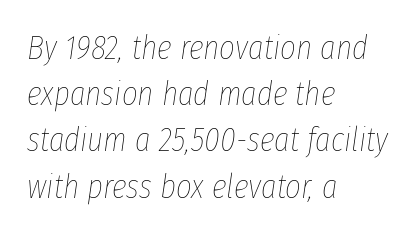
{"italic": "yes", "lean": "right", "slant_degrees": 8, "bold": "no", "weight": "thin", "width": "condensed", "stroke_contrast": "low", "x_height": "medium", "monospaced": "no", "underline": "no", "align": "left", "line_spacing": "normal", "line_spacing_ratio": 1.36, "letter_spacing": "normal", "letter_spacing_em": 0.0, "glyph_px": 34}
